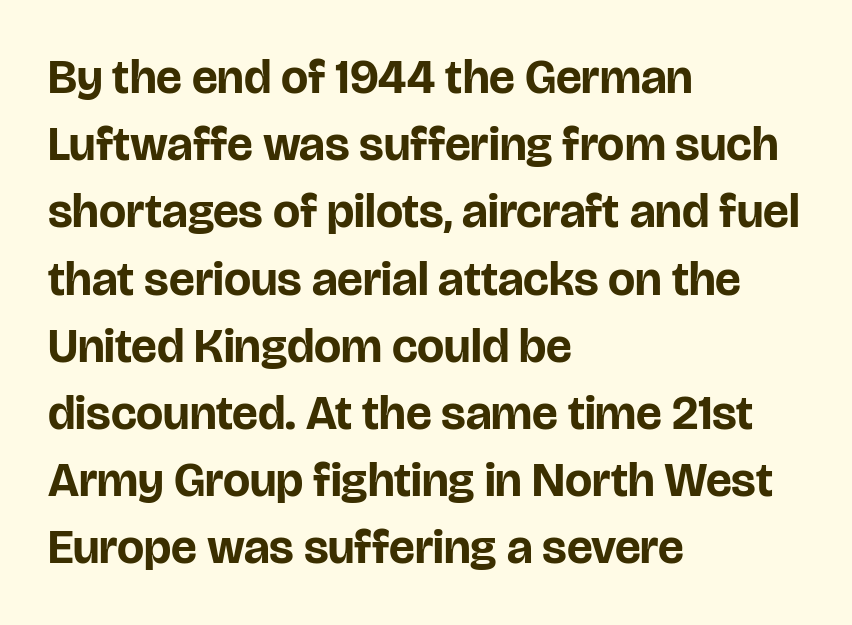
Q: Is the text bold? A: Yes.
Q: Is the text italic (slanted)? A: No, it is upright.
Q: Is the typeface a serif or a sans-serif typeface? A: Sans-serif.
Q: Is the text underlined? A: No.
Q: How is the paragraph aligned? A: Left-aligned.
Q: Is the spacing between letters normal or unusually wide? A: Normal.
Q: Is the spacing between lines tight, normal or loose? A: Normal.
Q: Width (condensed, normal, or wide)? A: Normal.
Q: Stroke contrast? A: Low.
Q: x-height? A: Large.
Q: Monospaced? A: No.
